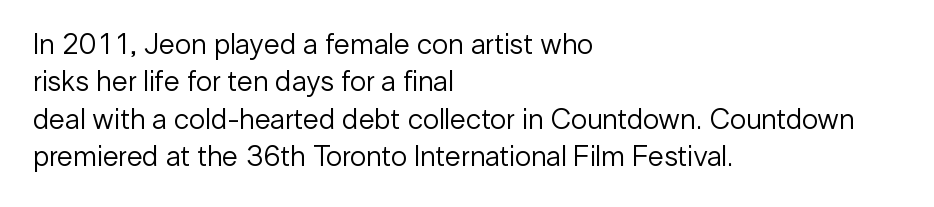
Are there feet on the stems? There aren't — it's a sans. The gap between lines stays unmarked. Does the lettering tilt? It doesn't — this is upright. Each letter keeps its own natural width here, so spacing adapts to shape. How are the letters spaced? Ordinarily, with no added tracking. The compositor pushed each line to the left boundary.
